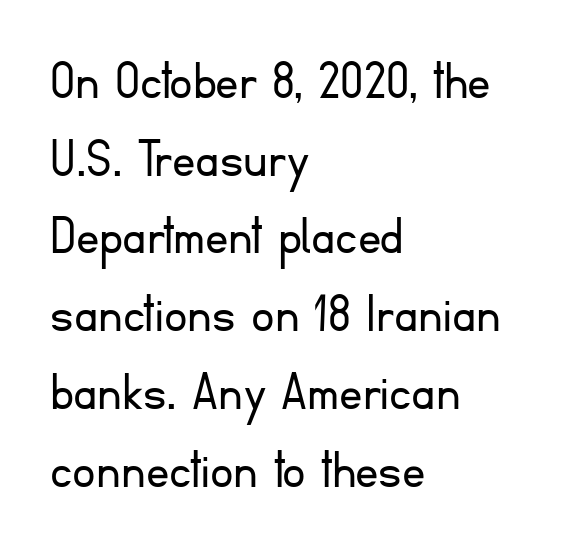
Q: Is the text bold? A: No.
Q: Is the text italic (slanted)? A: No, it is upright.
Q: Is the typeface a serif or a sans-serif typeface? A: Sans-serif.
Q: Is the text underlined? A: No.
Q: How is the paragraph aligned? A: Left-aligned.
Q: Is the spacing between letters normal or unusually wide? A: Normal.
Q: Is the spacing between lines tight, normal or loose? A: Normal.
Q: Width (condensed, normal, or wide)? A: Normal.
Q: Stroke contrast? A: Low.
Q: x-height? A: Small.
Q: Monospaced? A: No.
